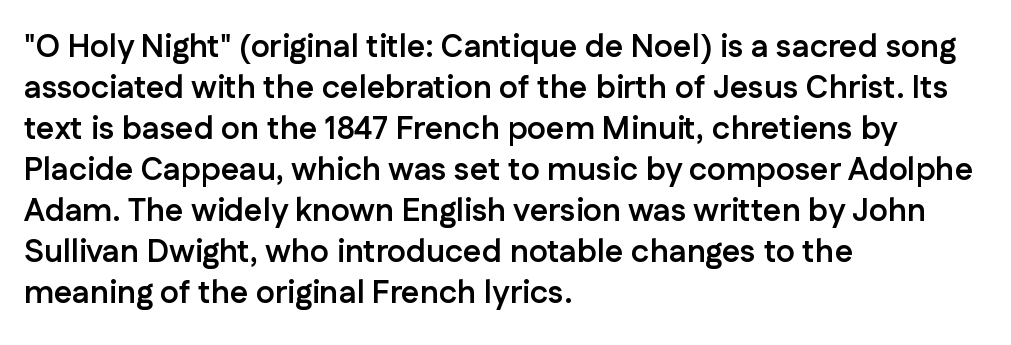
{"serif": "no", "italic": "no", "bold": "yes", "weight": "semibold", "width": "normal", "stroke_contrast": "low", "x_height": "medium", "monospaced": "no", "underline": "no", "align": "left", "line_spacing": "normal", "line_spacing_ratio": 1.28, "letter_spacing": "normal", "letter_spacing_em": 0.0, "glyph_px": 32}
